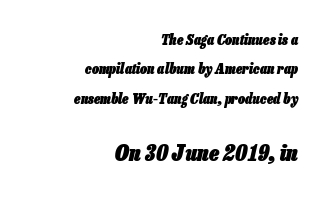
Set as a true bold cut, around the 700 mark. The compositor pushed each line to the right boundary. The axis of the letterforms is tilted away from vertical. Here the glyphs are tracked normally, forming tight word shapes. Baseline-to-baseline distance is far greater than the letter height. Plain, unruled lines of type.
